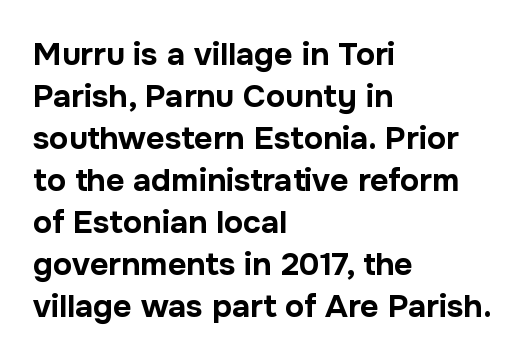
{"serif": "no", "italic": "no", "bold": "yes", "weight": "bold", "width": "normal", "stroke_contrast": "low", "x_height": "medium", "monospaced": "no", "underline": "no", "align": "left", "line_spacing": "normal", "line_spacing_ratio": 1.31, "letter_spacing": "normal", "letter_spacing_em": 0.0, "glyph_px": 32}
